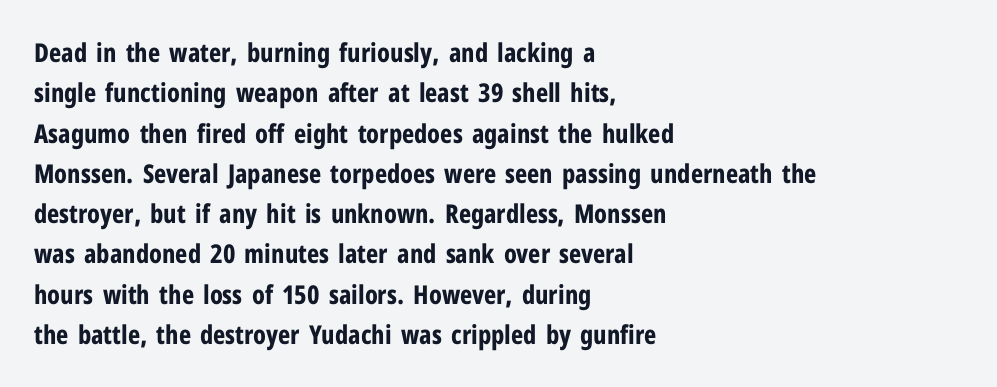
{"italic": "no", "bold": "yes", "underline": "no", "align": "left", "line_spacing": "normal", "line_spacing_ratio": 1.55, "letter_spacing": "normal", "letter_spacing_em": 0.0, "glyph_px": 26}
